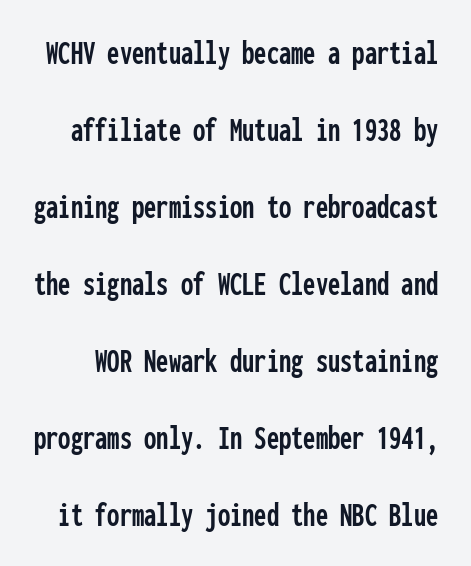
The image shows 35 px condensed sans-serif type, upright, monospaced; set loose line spacing (2.2x), normal letter spacing, not underlined; low stroke contrast and a medium x-height.
